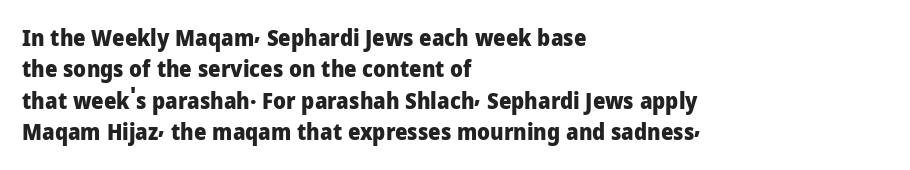
The vertical gap from one line to the next is medium. Bold? Absolutely — the strokes are thick and heavy. Plain, unruled lines of type. The ragged edge is on the right, which tells us the setting is flush left.
